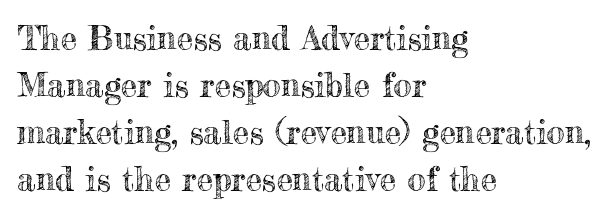
{"italic": "no", "width": "normal", "x_height": "small", "monospaced": "no", "underline": "no", "align": "left", "line_spacing": "normal", "line_spacing_ratio": 1.42, "letter_spacing": "normal", "letter_spacing_em": 0.0, "glyph_px": 33}
